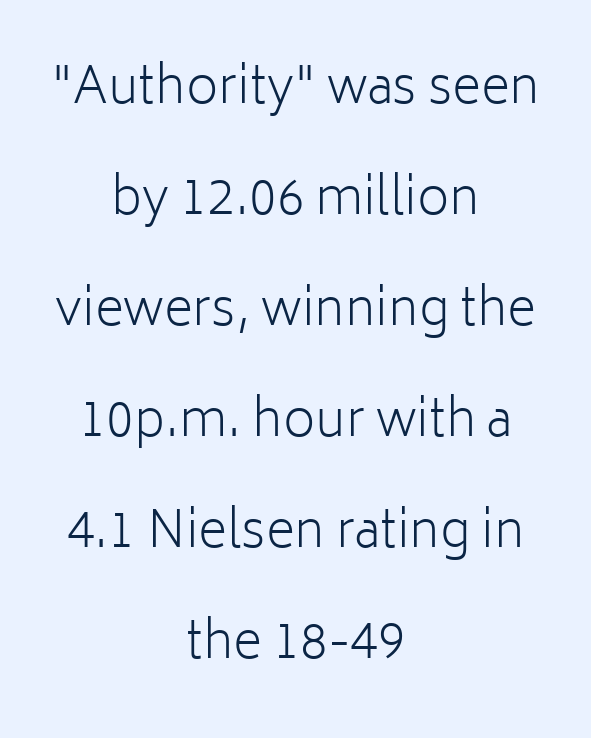
Honestly, the letter spacing is just normal — you wouldn't notice it. Clear beneath every line of the passage. It's the straight-up-and-down kind of type. The text was rendered using a sans face with plain stroke endings. The designer dialed line spacing up above the default.
